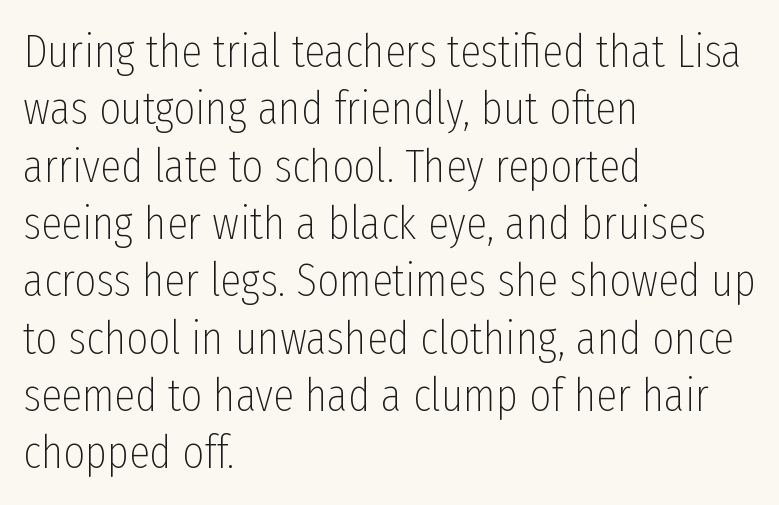
{"serif": "no", "italic": "no", "bold": "no", "weight": "thin", "width": "condensed", "stroke_contrast": "low", "x_height": "medium", "monospaced": "no", "underline": "no", "align": "left", "line_spacing_ratio": 1.22, "letter_spacing": "normal", "letter_spacing_em": 0.0, "glyph_px": 47}
